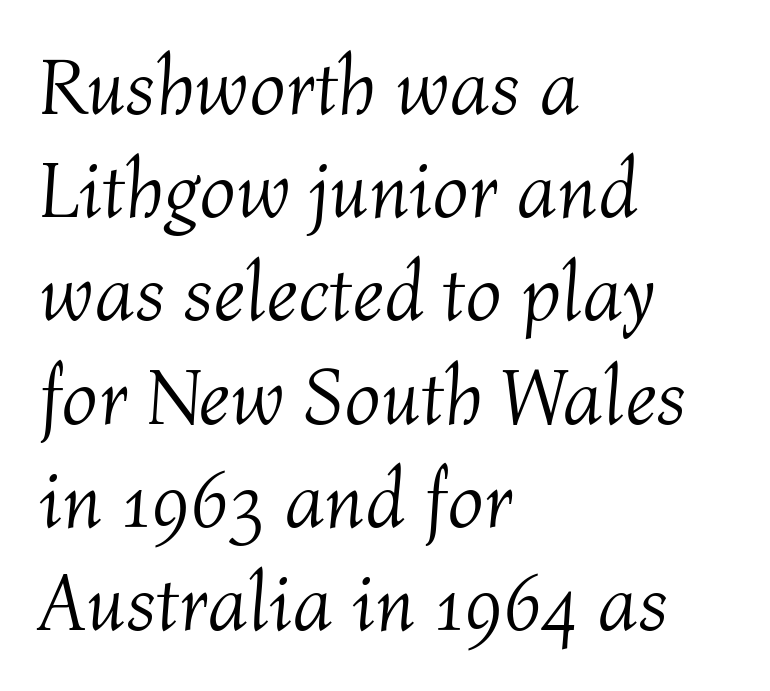
Q: Is the text bold? A: No.
Q: Is the text italic (slanted)? A: Yes, it leans right by about 4 degrees.
Q: Is the text underlined? A: No.
Q: How is the paragraph aligned? A: Left-aligned.
Q: Is the spacing between letters normal or unusually wide? A: Normal.
Q: Is the spacing between lines tight, normal or loose? A: Normal.
Q: Width (condensed, normal, or wide)? A: Normal.
Q: Stroke contrast? A: Medium.
Q: x-height? A: Medium.
Q: Monospaced? A: No.
